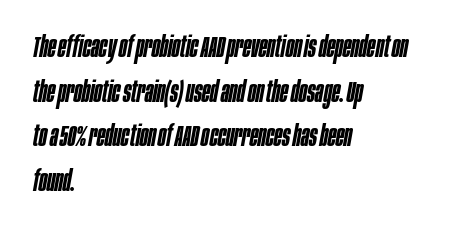
Q: Is the text bold? A: Semi-bold.
Q: Is the text italic (slanted)? A: Yes, it leans right by about 10 degrees.
Q: Is the text underlined? A: No.
Q: How is the paragraph aligned? A: Left-aligned.
Q: Is the spacing between letters normal or unusually wide? A: Normal.
Q: Is the spacing between lines tight, normal or loose? A: Normal.
Q: Width (condensed, normal, or wide)? A: Condensed.
Q: Stroke contrast? A: Low.
Q: x-height? A: Large.
Q: Monospaced? A: No.
